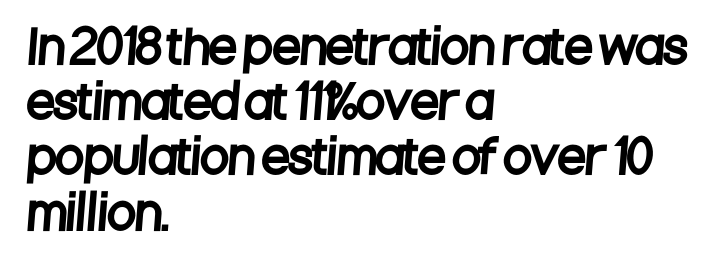
Tracking here is standard; glyphs follow each other at the usual distance. To sum up the face: it is a sans, with no serifs. Note the varied advance widths — an 'i' is clearly narrower than an 'm'. Is the block centered? No — it sits flush against the left margin.
